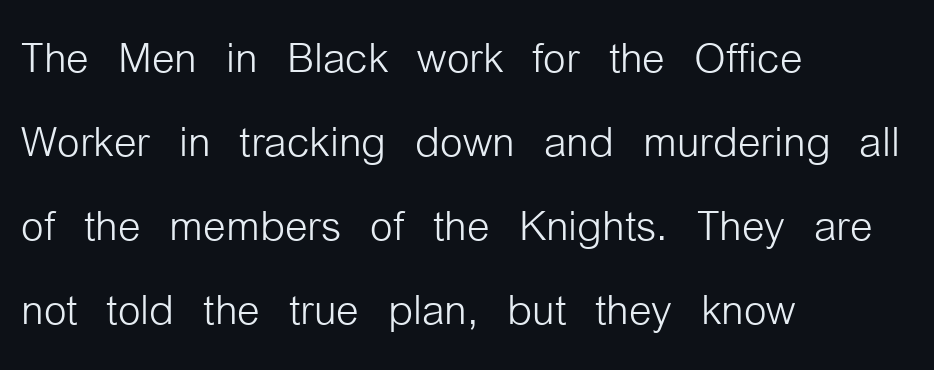
Q: Is the text bold? A: No.
Q: Is the text italic (slanted)? A: No, it is upright.
Q: Is the typeface a serif or a sans-serif typeface? A: Sans-serif.
Q: Is the text underlined? A: No.
Q: How is the paragraph aligned? A: Left-aligned.
Q: Is the spacing between letters normal or unusually wide? A: Normal.
Q: Is the spacing between lines tight, normal or loose? A: Normal.
Q: Width (condensed, normal, or wide)? A: Condensed.
Q: Stroke contrast? A: Low.
Q: x-height? A: Medium.
Q: Monospaced? A: No.
